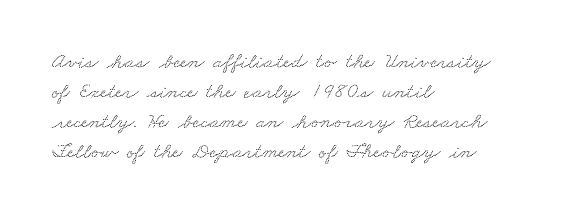
Q: Is the text underlined? A: No.
Q: How is the paragraph aligned? A: Left-aligned.
Q: Is the spacing between letters normal or unusually wide? A: Normal.
Q: Is the spacing between lines tight, normal or loose? A: Normal.
